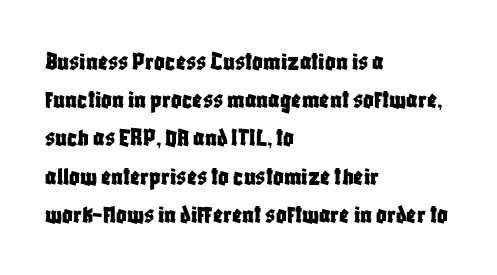
The image shows 26 px text type, upright; set left-aligned, normal line spacing (1.47x), normal letter spacing, not underlined.
